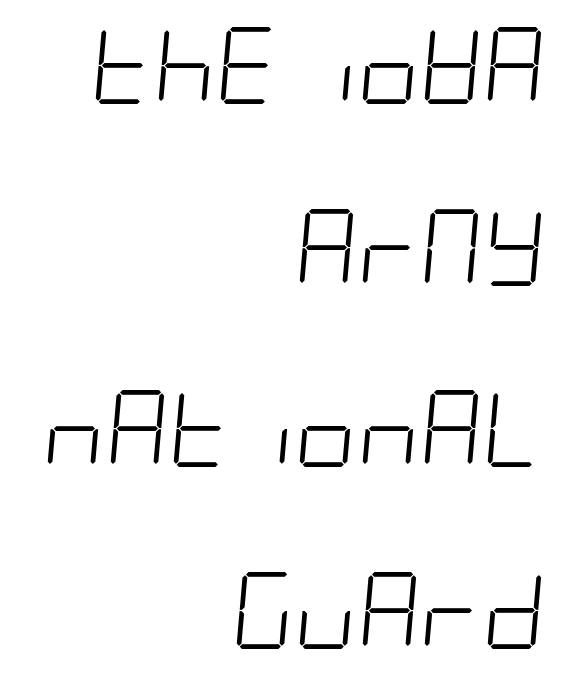
Q: Is the text bold? A: No.
Q: Is the text italic (slanted)? A: Yes, it leans right by about 5 degrees.
Q: Is the text underlined? A: No.
Q: How is the paragraph aligned? A: Right-aligned.
Q: Is the spacing between letters normal or unusually wide? A: Normal.
Q: Is the spacing between lines tight, normal or loose? A: Loose.
Q: Width (condensed, normal, or wide)? A: Condensed.
Q: Stroke contrast? A: Low.
Q: x-height? A: Large.
